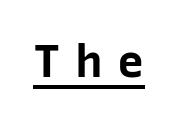
Q: Is the text bold? A: Yes.
Q: Is the text italic (slanted)? A: No, it is upright.
Q: Is the typeface a serif or a sans-serif typeface? A: Sans-serif.
Q: Is the text underlined? A: Yes.
Q: Is the spacing between letters normal or unusually wide? A: Unusually wide.
Q: Width (condensed, normal, or wide)? A: Normal.
Q: Stroke contrast? A: Low.
Q: x-height? A: Medium.
Q: Monospaced? A: No.
